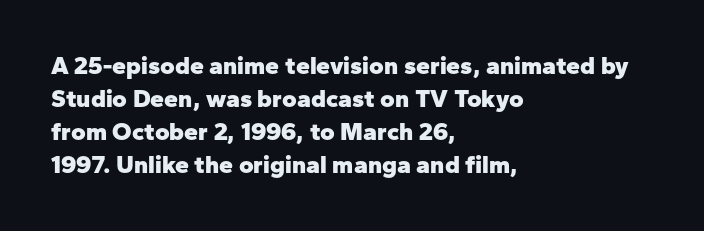
Q: Is the text bold? A: Yes.
Q: Is the text italic (slanted)? A: No, it is upright.
Q: Is the text underlined? A: No.
Q: How is the paragraph aligned? A: Left-aligned.
Q: Is the spacing between letters normal or unusually wide? A: Normal.
Q: Is the spacing between lines tight, normal or loose? A: Normal.
